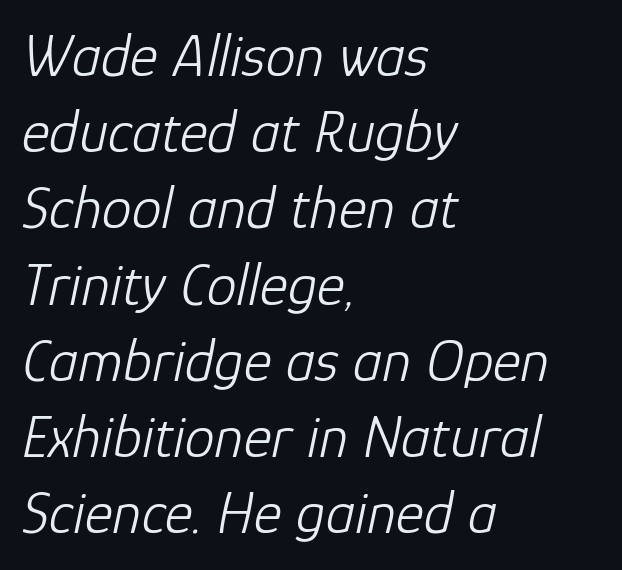
The image shows 60 px light type, italic (leaning right); set left-aligned, normal line spacing (1.27x), normal letter spacing, not underlined; low stroke contrast and a medium x-height.
